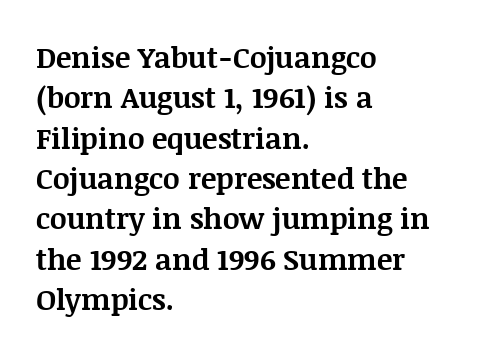
Q: Is the text bold? A: Yes.
Q: Is the text italic (slanted)? A: No, it is upright.
Q: Is the typeface a serif or a sans-serif typeface? A: Serif.
Q: Is the text underlined? A: No.
Q: How is the paragraph aligned? A: Left-aligned.
Q: Is the spacing between letters normal or unusually wide? A: Normal.
Q: Is the spacing between lines tight, normal or loose? A: Normal.
Q: Width (condensed, normal, or wide)? A: Normal.
Q: Stroke contrast? A: Medium.
Q: x-height? A: Large.
Q: Monospaced? A: No.
